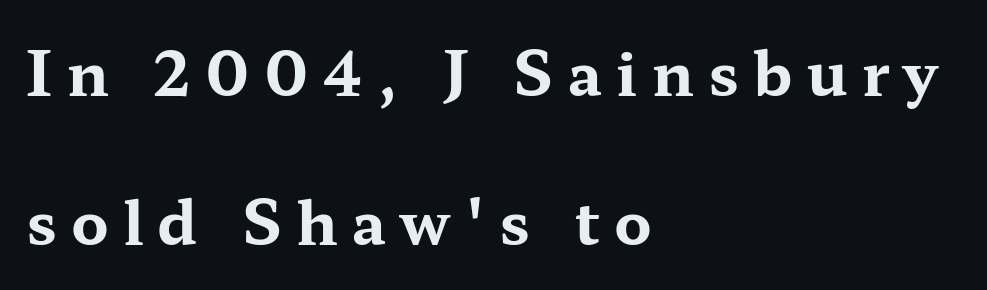
The image shows 60 px bold, wide serif type, upright; set left-aligned, loose line spacing (2.49x), unusually wide letter spacing (+0.24 em), not underlined; medium stroke contrast and a medium x-height.
